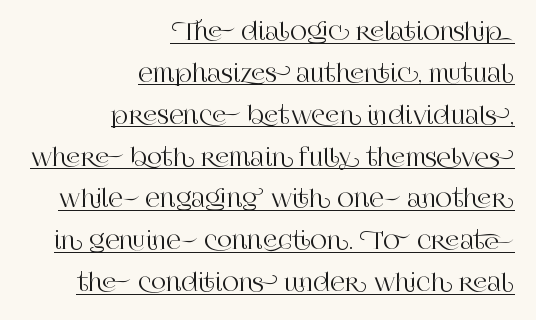
Between one letter and the next there's only the usual sliver of space. The glyphs are accompanied by a horizontal stroke just below them. Is the block centered? No — it sits flush against the right margin. Ascenders rise straight up at ninety degrees.
